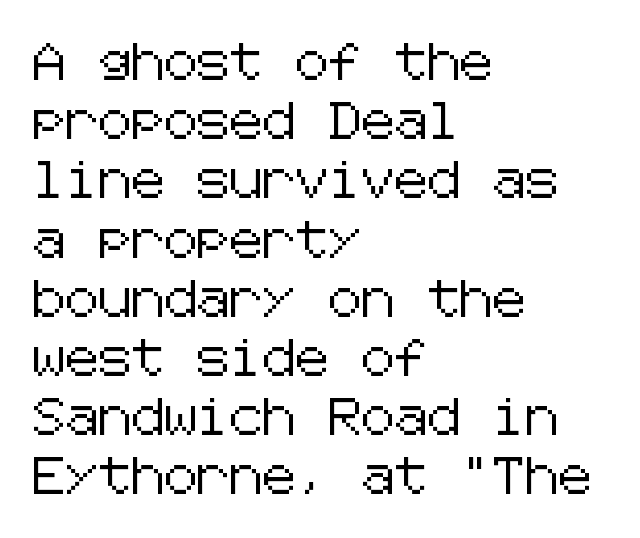
Check under the words: just untouched page. This is sans-serif lettering, the kind often seen on screens and signage. The line texture is even and compact thanks to regular tracking. Every stem runs plumb, perpendicular to the baseline.
